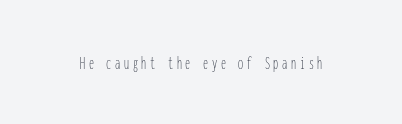
The type sits square on the baseline with zero lean. The strip under each line holds only bare page. Is the stroke heavy? The answer is a plain regular-or-lighter.
